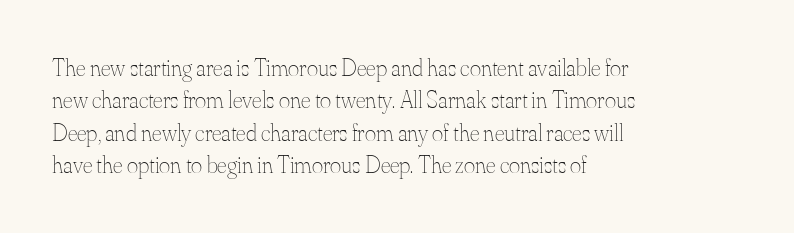
The image shows 24 px text type, upright; set left-aligned, normal line spacing (1.35x), normal letter spacing, not underlined.
